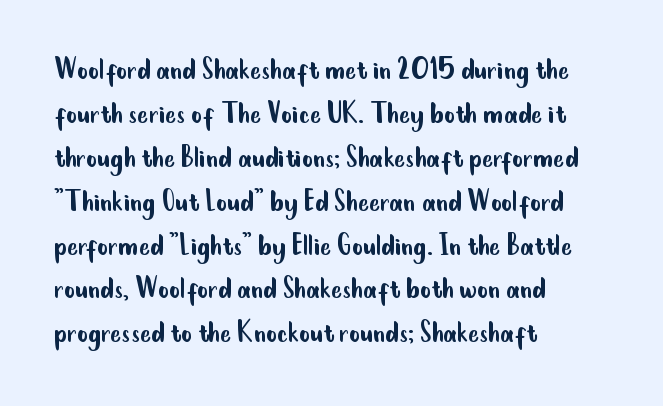
Q: Is the text bold? A: No.
Q: Is the text italic (slanted)? A: No, it is upright.
Q: Is the typeface a serif or a sans-serif typeface? A: Sans-serif.
Q: Is the text underlined? A: No.
Q: How is the paragraph aligned? A: Left-aligned.
Q: Is the spacing between letters normal or unusually wide? A: Normal.
Q: Is the spacing between lines tight, normal or loose? A: Normal.
Q: Width (condensed, normal, or wide)? A: Condensed.
Q: Stroke contrast? A: Low.
Q: x-height? A: Small.
Q: Monospaced? A: No.
